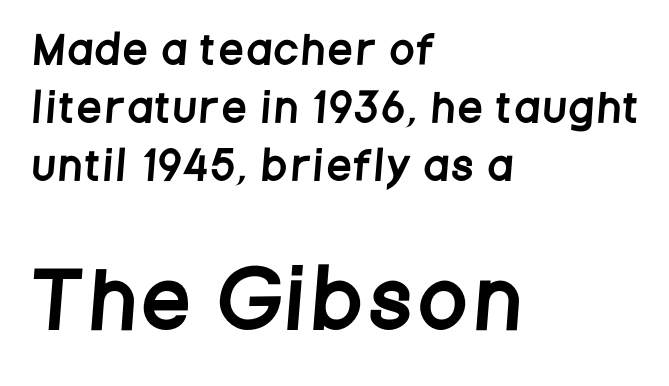
Proportional: the letters do not fall into vertical columns. Visually, the bottom section dominates because its glyphs are scaled up. The line-height multiplier appears to be the usual default. Classification — sans serif.
